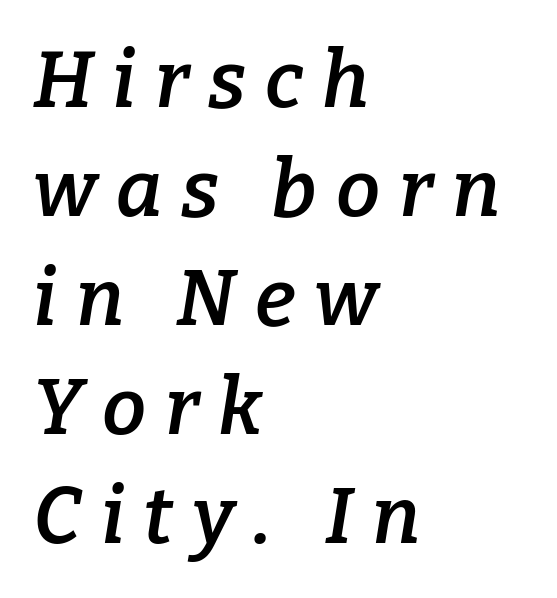
The image shows 79 px semibold serif type, italic (leaning right); set left-aligned, normal line spacing (1.38x), unusually wide letter spacing (+0.24 em), not underlined; low stroke contrast and a medium x-height.
